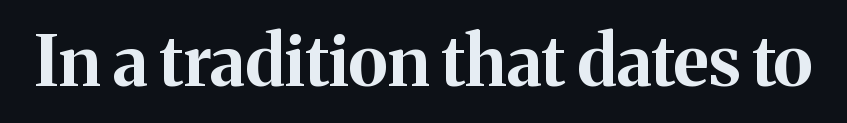
Q: Is the text bold? A: Yes.
Q: Is the text italic (slanted)? A: No, it is upright.
Q: Is the typeface a serif or a sans-serif typeface? A: Serif.
Q: Is the text underlined? A: No.
Q: Is the spacing between letters normal or unusually wide? A: Normal.
Q: Width (condensed, normal, or wide)? A: Normal.
Q: Stroke contrast? A: Medium.
Q: x-height? A: Medium.
Q: Monospaced? A: No.
